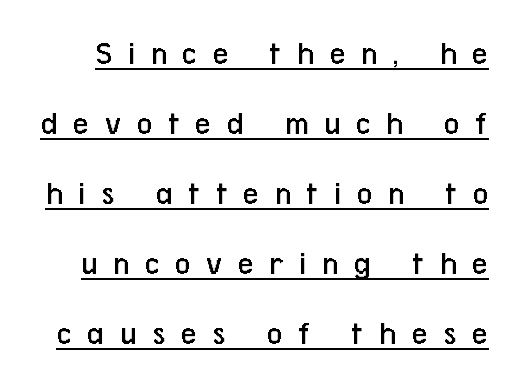
{"serif": "no", "italic": "no", "bold": "no", "weight": "regular", "width": "condensed", "stroke_contrast": "low", "x_height": "medium", "monospaced": "no", "underline": "yes", "line_spacing": "loose", "line_spacing_ratio": 2.06, "letter_spacing": "wide", "letter_spacing_em": 0.46, "glyph_px": 34}
